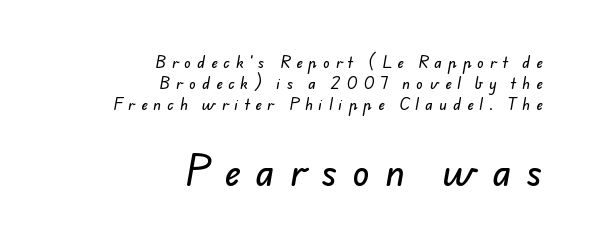
Is the block centered? No — it sits flush against the right margin. Does extra space separate the letters? Yes, quite a lot of it. Are there feet on the stems? There aren't — it's a sans. The face used here appears at its bigger size in the lower chunk.
